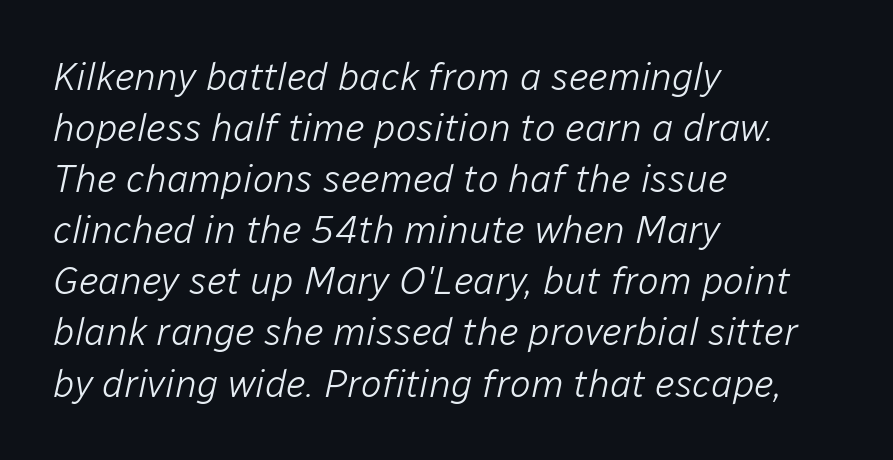
In terms of leading, this rendering sits right in the middle. Tall strokes in this sample are angled rather than plumb. The typesetter chose a ragged-right arrangement here. Tracking here is standard; glyphs follow each other at the usual distance. Type without underlining.
